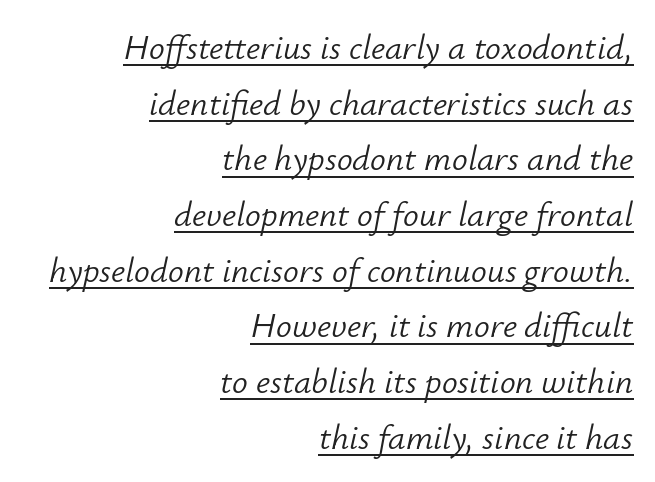
The image shows 35 px light type, italic (leaning right); set right-aligned, normal line spacing (1.59x), normal letter spacing, underlined; low stroke contrast and a small x-height.
